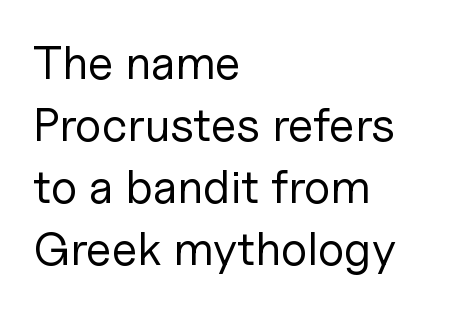
Q: Is the text bold? A: No.
Q: Is the text italic (slanted)? A: No, it is upright.
Q: Is the typeface a serif or a sans-serif typeface? A: Sans-serif.
Q: Is the text underlined? A: No.
Q: How is the paragraph aligned? A: Left-aligned.
Q: Is the spacing between letters normal or unusually wide? A: Normal.
Q: Is the spacing between lines tight, normal or loose? A: Normal.
Q: Width (condensed, normal, or wide)? A: Normal.
Q: Stroke contrast? A: Low.
Q: x-height? A: Medium.
Q: Monospaced? A: No.
